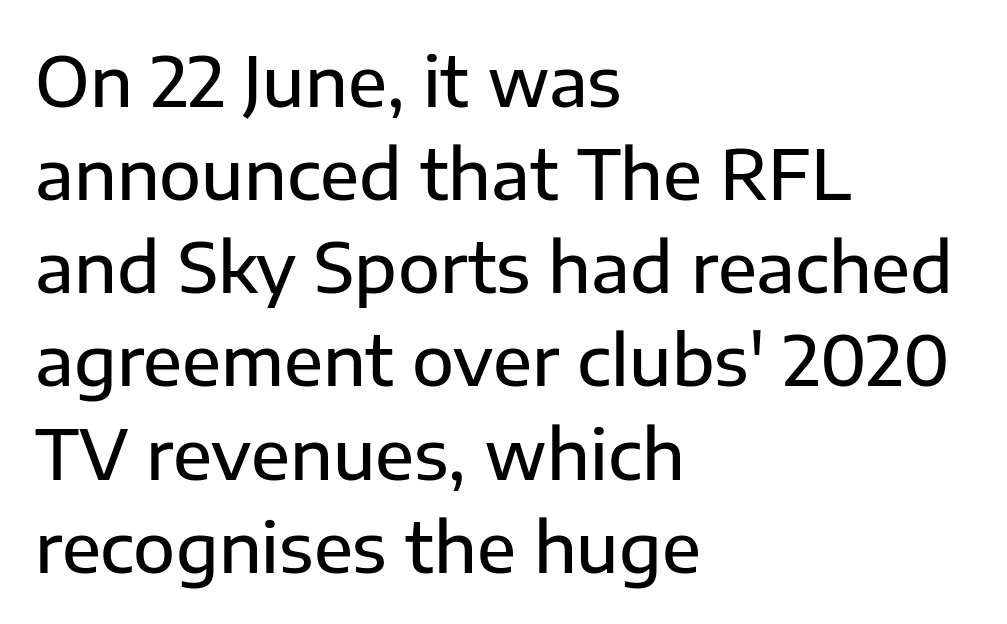
The image shows 69 px sans-serif type, upright; set left-aligned, normal line spacing (1.35x), normal letter spacing, not underlined; low stroke contrast and a medium x-height.
